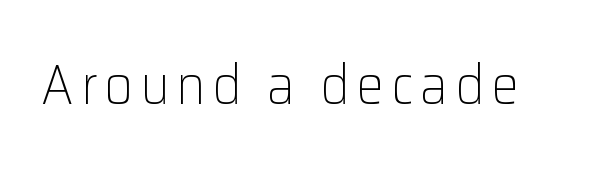
The image shows 55 px light sans-serif type, upright; set not underlined; low stroke contrast and a medium x-height.
